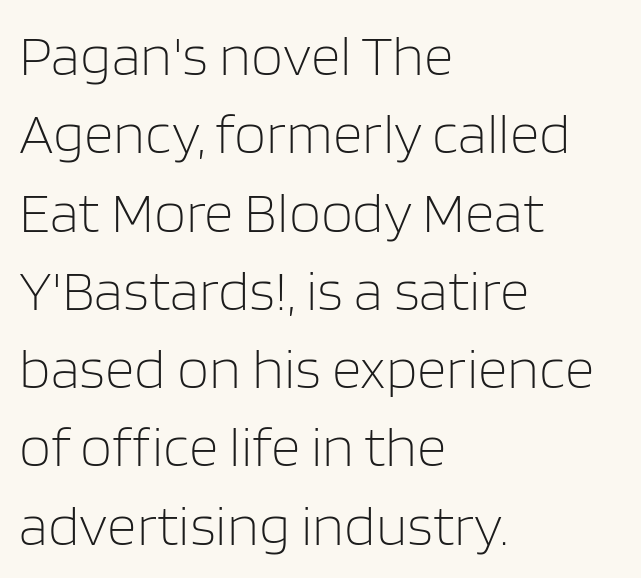
The image shows 58 px light sans-serif type, upright; set left-aligned, normal line spacing (1.35x), normal letter spacing, not underlined; low stroke contrast and a large x-height.
